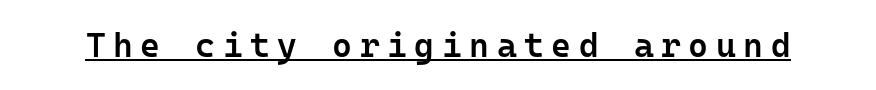
{"serif": "no", "italic": "no", "bold": "semi", "weight": "semibold", "width": "normal", "stroke_contrast": "low", "x_height": "medium", "monospaced": "yes", "underline": "yes", "letter_spacing": "wide", "letter_spacing_em": 0.22, "glyph_px": 34}
